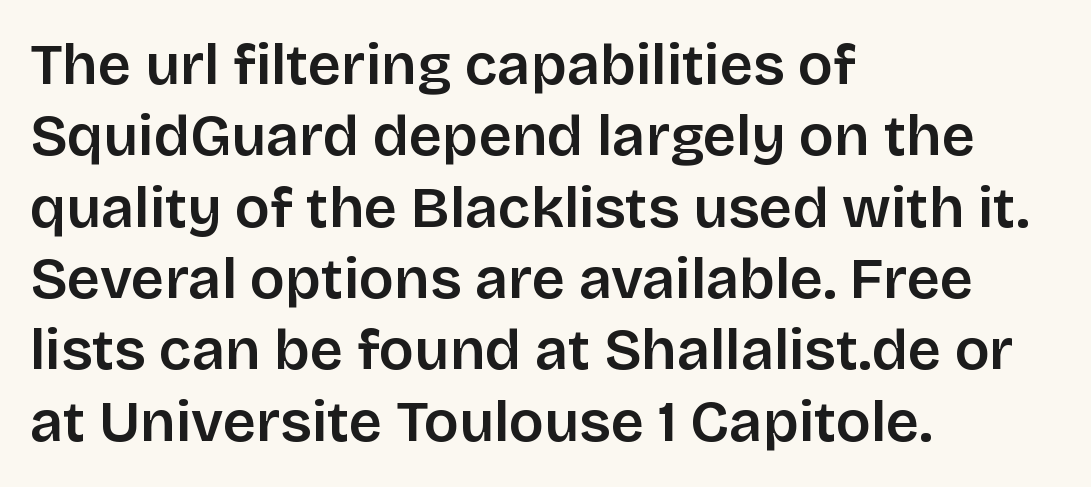
{"serif": "no", "italic": "no", "width": "normal", "stroke_contrast": "low", "x_height": "large", "monospaced": "no", "underline": "no", "align": "left", "line_spacing_ratio": 1.23, "letter_spacing": "normal", "letter_spacing_em": 0.0, "glyph_px": 58}
